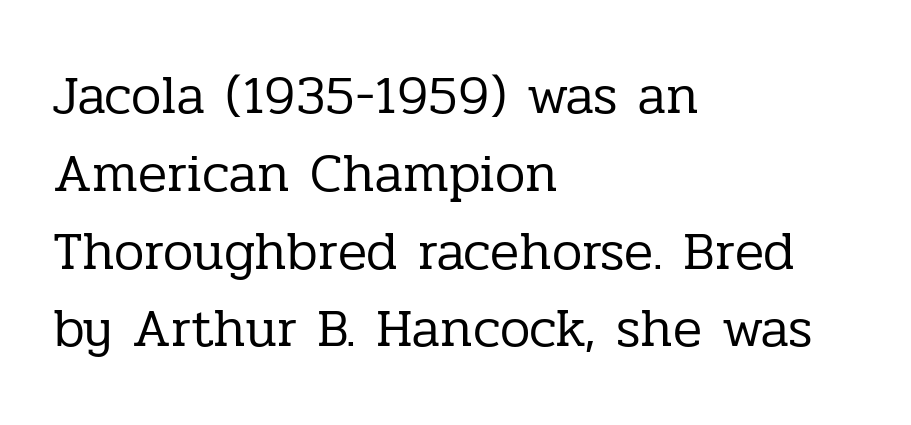
The letters stand straight up with perfectly vertical stems. The passage is arranged the way most books set body copy — flush left. Check the space under the baseline: it is left empty. Do the characters align in a grid? No, the font is proportional. The type is set solid horizontally, with unmodified tracking.
